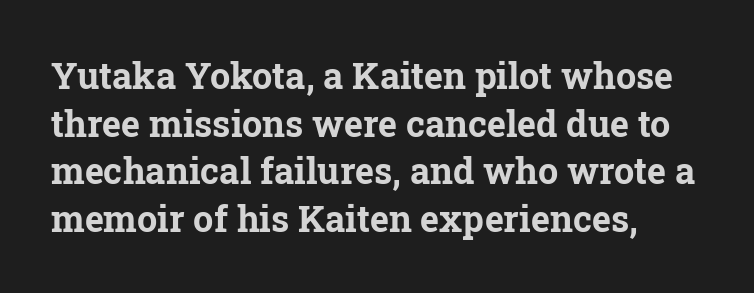
{"serif": "yes", "italic": "no", "bold": "yes", "weight": "bold", "width": "normal", "stroke_contrast": "low", "x_height": "medium", "monospaced": "no", "underline": "no", "align": "left", "line_spacing": "normal", "line_spacing_ratio": 1.32, "letter_spacing": "normal", "letter_spacing_em": 0.0, "glyph_px": 36}
